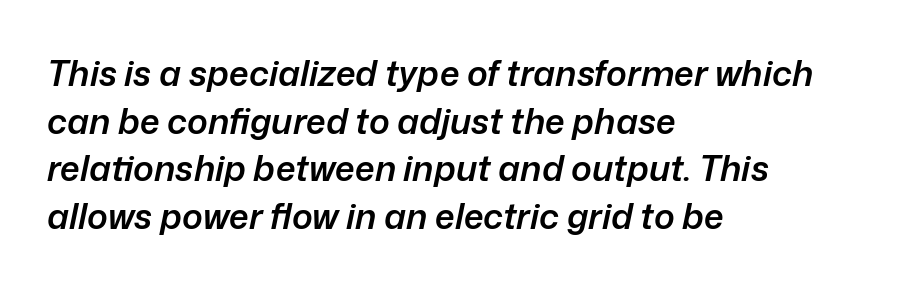
The image shows 35 px semibold type, italic (leaning right); set left-aligned, normal line spacing (1.36x), normal letter spacing, not underlined; low stroke contrast and a medium x-height.
